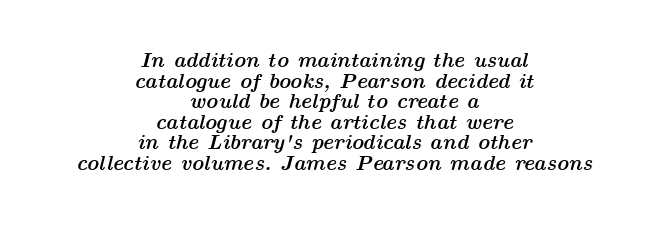
{"italic": "yes", "lean": "right", "slant_degrees": 14, "bold": "yes", "underline": "no", "align": "center", "line_spacing": "tight", "line_spacing_ratio": 0.98, "letter_spacing": "normal", "letter_spacing_em": 0.0, "glyph_px": 21}
